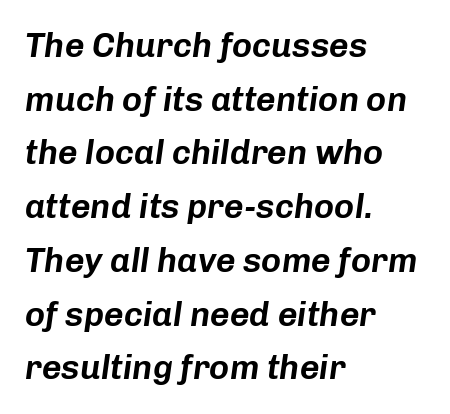
Q: Is the text italic (slanted)? A: Yes, it leans right by about 8 degrees.
Q: Is the text underlined? A: No.
Q: How is the paragraph aligned? A: Left-aligned.
Q: Is the spacing between letters normal or unusually wide? A: Normal.
Q: Is the spacing between lines tight, normal or loose? A: Normal.
Q: Width (condensed, normal, or wide)? A: Normal.
Q: Stroke contrast? A: Low.
Q: x-height? A: Medium.
Q: Monospaced? A: No.
